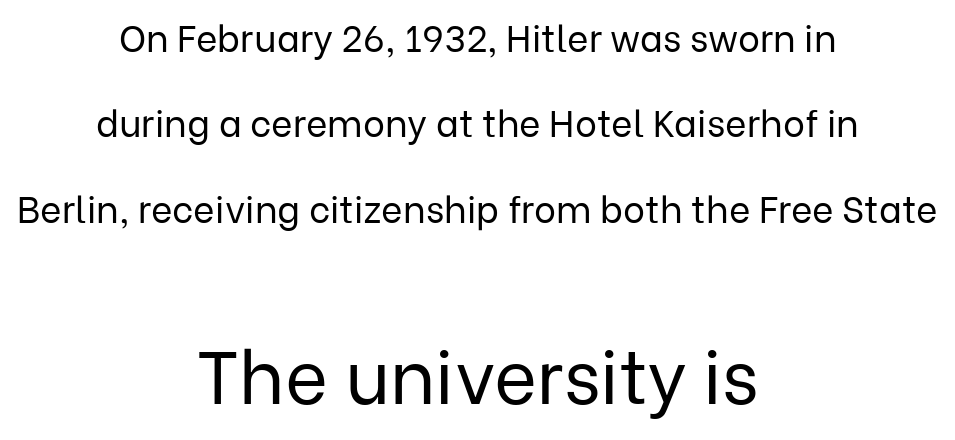
Look at the bottom of the vertical strokes: they stop flat, with no serifs. No word sits above an underline. Heft: none added — not bold. A typesetter would call this proportional, since set widths differ per character. Each word holds together tightly as a unit, with standard inter-letter gaps. The typography opts for an upright posture over an oblique one.
